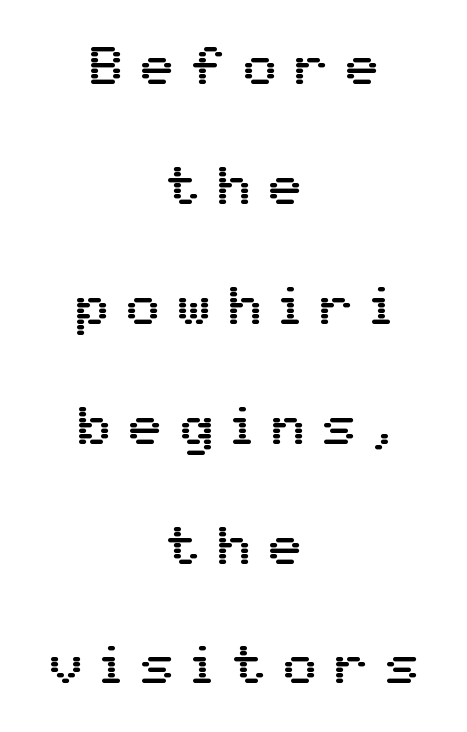
Every character sits straight up, as roman type does. The type family on display is of the sans-serif kind. Beneath every word, the page is bare. Each letter keeps its own natural width here, so spacing adapts to shape. Does extra space separate the letters? Yes, quite a lot of it.
